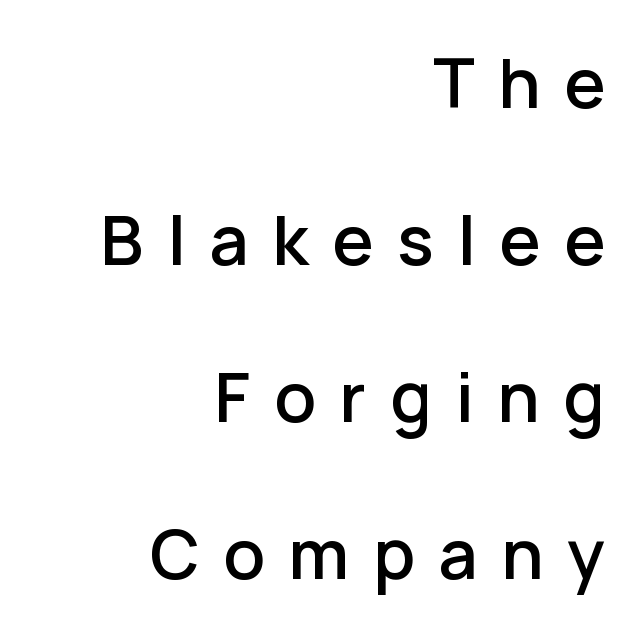
The font's upright variant was chosen for this text. Type style note: lacks serifs. Short and long lines alike share a common ending point at right. What weight is shown? A semibold, between regular and bold.
